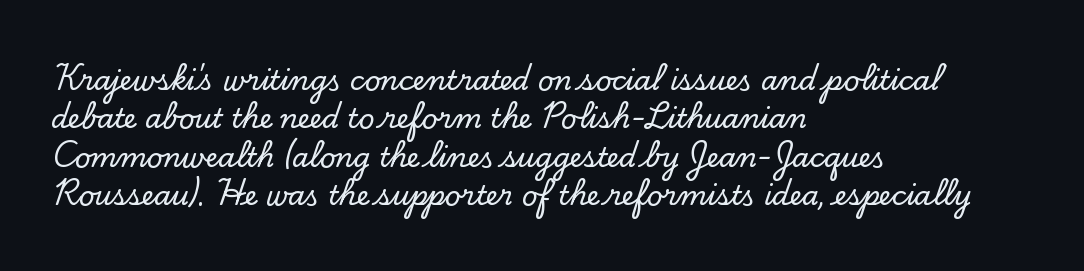
The image shows 27 px text type; set left-aligned, normal line spacing (1.42x), normal letter spacing, not underlined.
